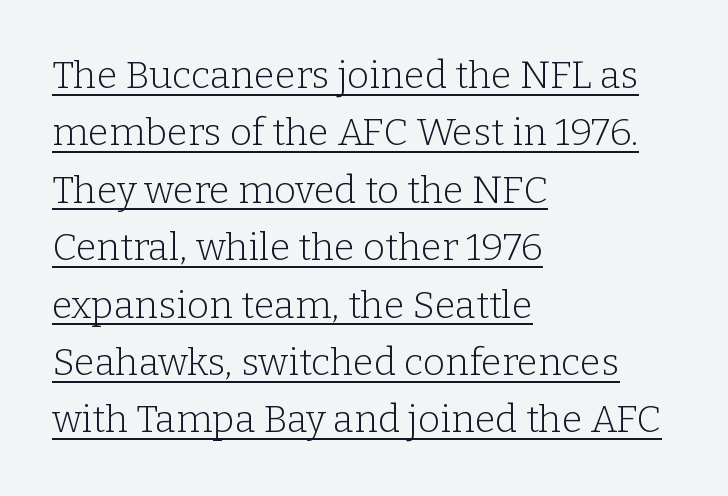
The image shows 38 px light serif type, upright; set left-aligned, normal line spacing (1.51x), normal letter spacing, underlined; low stroke contrast and a medium x-height.
